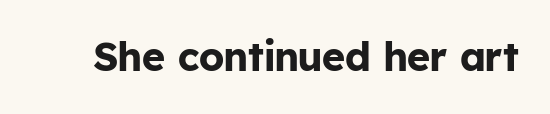
The image shows 40 px bold sans-serif type, upright; set normal letter spacing, not underlined; low stroke contrast and a medium x-height.
